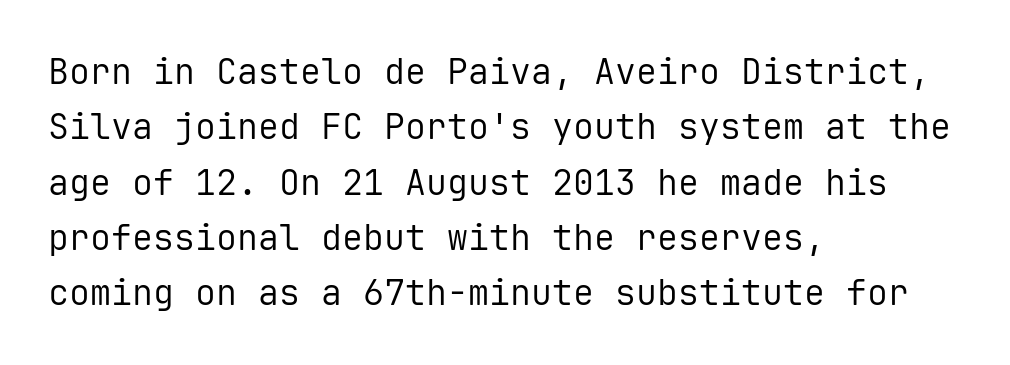
This rendering leaves character spacing at its baseline value. Plain, unruled lines of type. Is there any slant? The stems are plumb. Is the block centered? No — it sits flush against the left margin. What's the leading like? Ordinary, nothing unusual. The rendering uses typewriter-style spacing with identical character cells.
